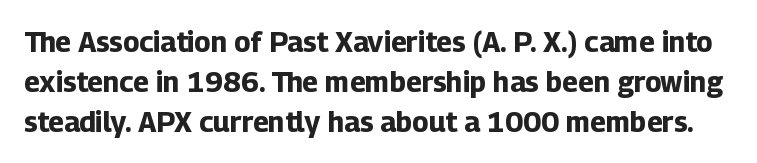
Nobody touched the tracking dial on this one. Descender tails drop into unmarked territory. In terms of letterform style, serifs are entirely absent. Look at the stroke-to-counter ratio: heavy, a bold. Style check: upright. Compared with typical paragraphs, the rows here are spaced about the same.
